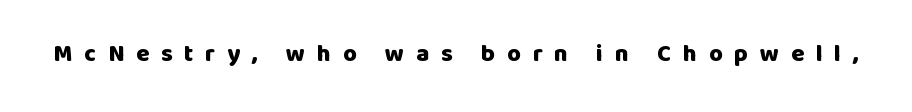
Q: Is the text bold? A: Yes.
Q: Is the text italic (slanted)? A: No, it is upright.
Q: Is the text underlined? A: No.
Q: Is the spacing between letters normal or unusually wide? A: Unusually wide.
